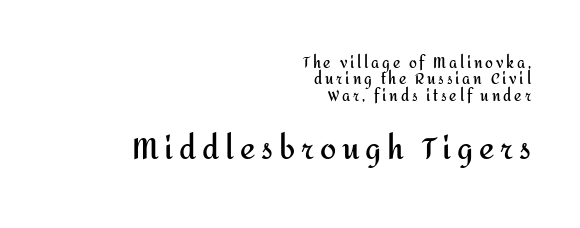
Q: Is the text bold? A: Yes.
Q: Is the text italic (slanted)? A: No, it is upright.
Q: Is the typeface a serif or a sans-serif typeface? A: Sans-serif.
Q: Is the text underlined? A: No.
Q: How is the paragraph aligned? A: Right-aligned.
Q: Is the spacing between letters normal or unusually wide? A: Unusually wide.
Q: Which block of text is set in a larger size, the first (top) or the second (bottom)? A: The second (bottom) one.
Q: Width (condensed, normal, or wide)? A: Normal.
Q: Stroke contrast? A: Medium.
Q: x-height? A: Medium.
Q: Monospaced? A: No.
